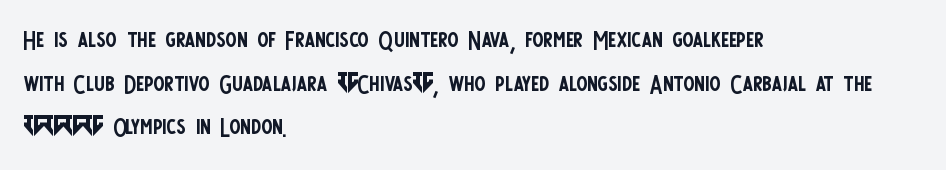
The image shows 33 px regular-weight, condensed sans-serif type, upright; set left-aligned, normal line spacing (1.32x), normal letter spacing, not underlined; low stroke contrast and a large x-height.
